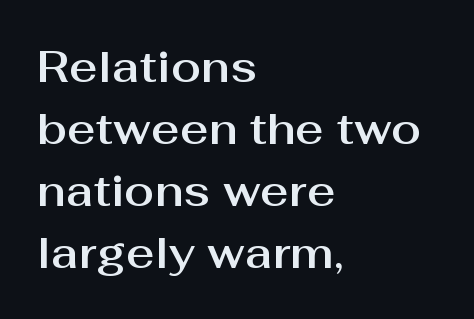
The image shows 44 px sans-serif type, upright; set left-aligned, normal line spacing (1.41x), normal letter spacing, not underlined; medium stroke contrast and a medium x-height.
